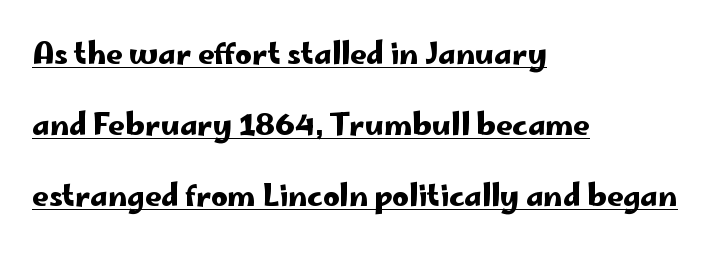
The image shows 29 px wide sans-serif type, upright; set left-aligned, loose line spacing (2.45x), normal letter spacing, underlined; low stroke contrast and a small x-height.
